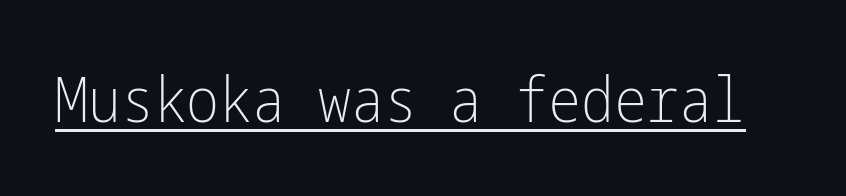
The image shows 62 px light, condensed sans-serif type, upright; set normal letter spacing, underlined; low stroke contrast and a medium x-height.
